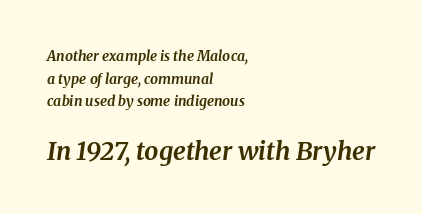
{"italic": "yes", "lean": "right", "slant_degrees": 8, "bold": "yes", "underline": "no", "align": "left", "line_spacing": "normal", "line_spacing_ratio": 1.61, "letter_spacing": "normal", "letter_spacing_em": 0.0, "larger_block": "second", "size_ratio": 1.79, "glyph_px": 25}
